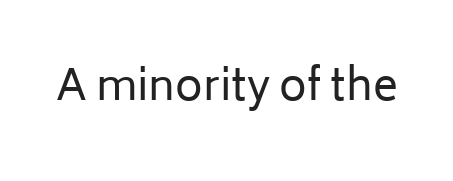
Q: Is the text bold? A: No.
Q: Is the text italic (slanted)? A: No, it is upright.
Q: Is the typeface a serif or a sans-serif typeface? A: Sans-serif.
Q: Is the text underlined? A: No.
Q: Is the spacing between letters normal or unusually wide? A: Normal.
Q: Width (condensed, normal, or wide)? A: Normal.
Q: Stroke contrast? A: Low.
Q: x-height? A: Medium.
Q: Monospaced? A: No.
